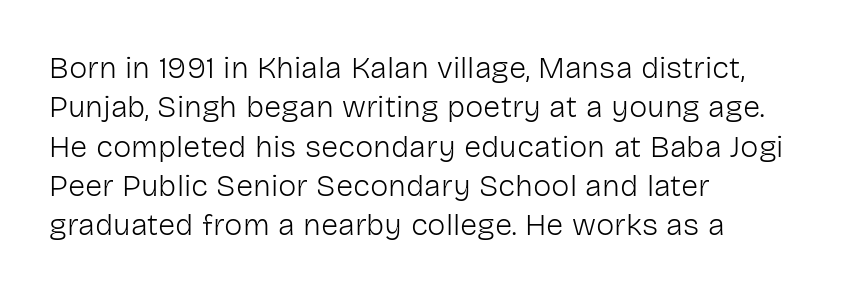
The leading is moderate, giving the passage an even texture. Notice how the passage keeps a crisp vertical edge on the left only. Ascenders rise straight up at ninety degrees. This rendering features lettering with no underline. Does the type have serifs? No, each stem ends abruptly. The letters advance in unequal steps, a hallmark of proportional type.
